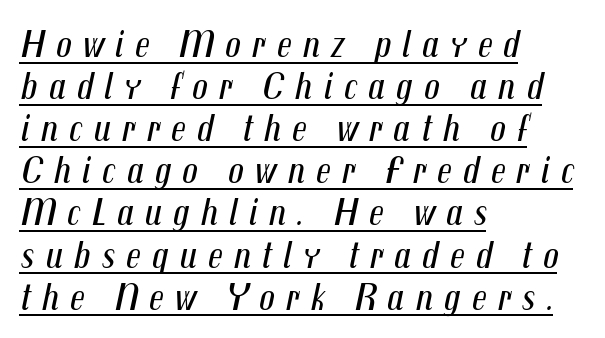
The image shows 39 px regular-weight, condensed type, italic (leaning right); set left-aligned, tight line spacing (1.08x), unusually wide letter spacing (+0.28 em), underlined; medium stroke contrast and a medium x-height.
